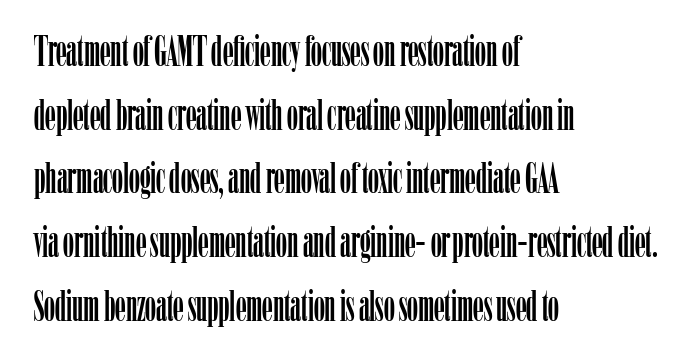
Q: Is the text italic (slanted)? A: No, it is upright.
Q: Is the typeface a serif or a sans-serif typeface? A: Serif.
Q: Is the text underlined? A: No.
Q: How is the paragraph aligned? A: Left-aligned.
Q: Is the spacing between letters normal or unusually wide? A: Normal.
Q: Is the spacing between lines tight, normal or loose? A: Normal.
Q: Width (condensed, normal, or wide)? A: Condensed.
Q: Stroke contrast? A: Low.
Q: x-height? A: Medium.
Q: Monospaced? A: No.
